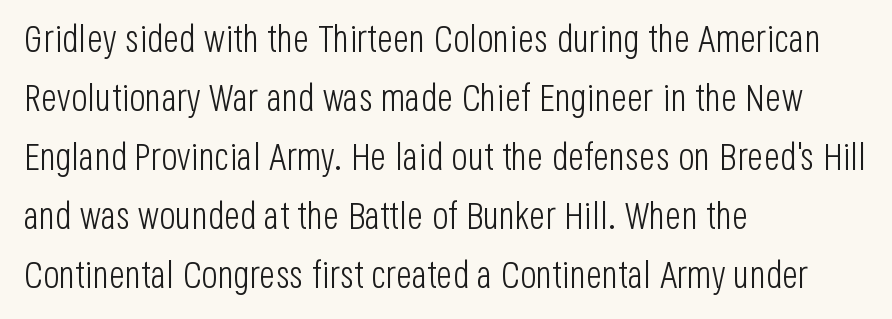
The image shows 38 px light, condensed sans-serif type, upright; set left-aligned, normal line spacing (1.55x), normal letter spacing, not underlined; low stroke contrast and a large x-height.
